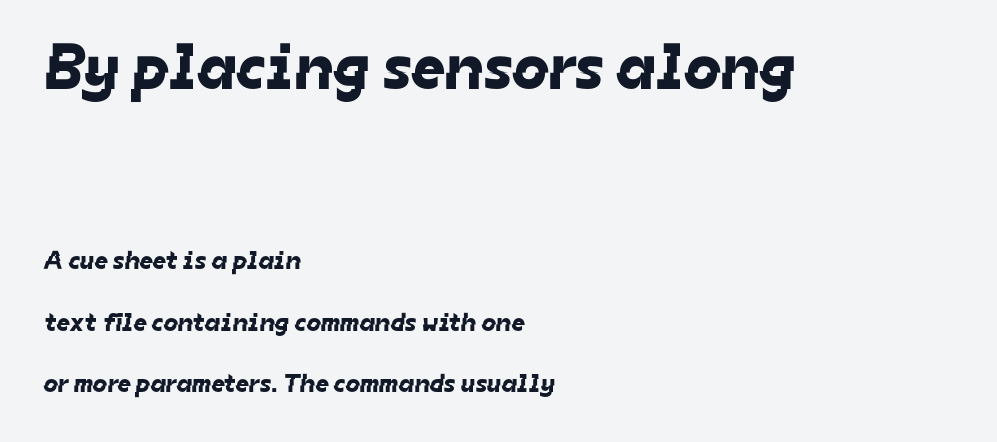
{"serif": "no", "width": "normal", "stroke_contrast": "low", "x_height": "medium", "monospaced": "no", "underline": "no", "align": "left", "line_spacing": "loose", "line_spacing_ratio": 2.38, "letter_spacing": "normal", "letter_spacing_em": 0.0, "larger_block": "first", "size_ratio": 2.5, "glyph_px": 65}
